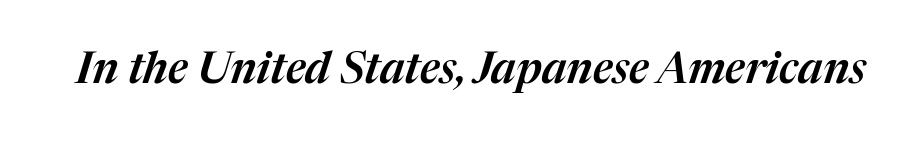
{"italic": "yes", "lean": "right", "slant_degrees": 17, "width": "normal", "stroke_contrast": "medium", "x_height": "medium", "monospaced": "no", "underline": "no", "letter_spacing": "normal", "letter_spacing_em": 0.0, "glyph_px": 43}
